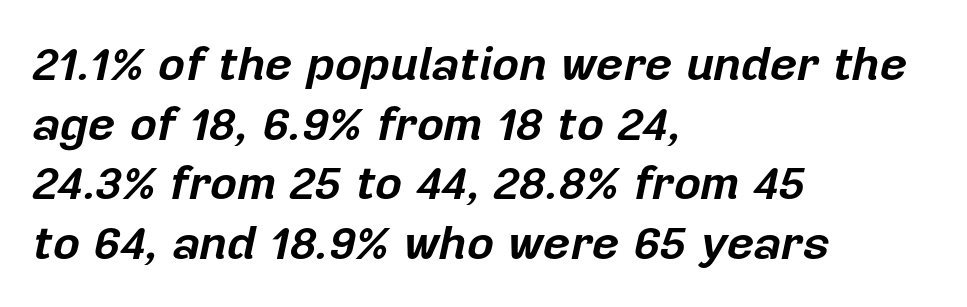
Quick note: underline off. One glance says typical: line gaps are just what's usual. Notice how thick the strokes are: this is what a full bold looks like. The axis of the letterforms is tilted away from vertical.
